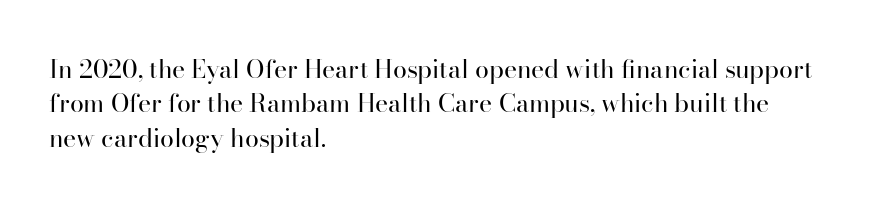
The image shows 25 px text type, upright; set left-aligned, normal line spacing (1.38x), normal letter spacing, not underlined.
